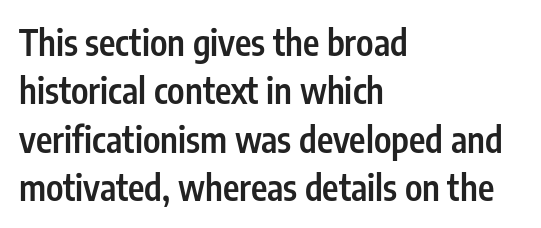
{"serif": "no", "italic": "no", "bold": "semi", "weight": "semibold", "width": "condensed", "stroke_contrast": "low", "x_height": "medium", "monospaced": "no", "underline": "no", "align": "left", "line_spacing": "normal", "line_spacing_ratio": 1.38, "letter_spacing": "normal", "letter_spacing_em": 0.0, "glyph_px": 35}
